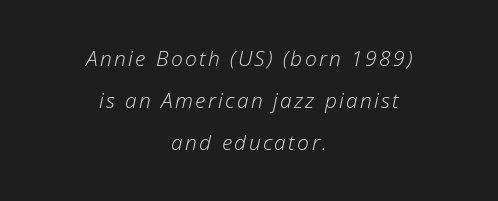
Q: Is the text bold? A: No.
Q: Is the text italic (slanted)? A: Yes, it leans right by about 12 degrees.
Q: Is the text underlined? A: No.
Q: How is the paragraph aligned? A: Centered.
Q: Is the spacing between lines tight, normal or loose? A: Loose.
